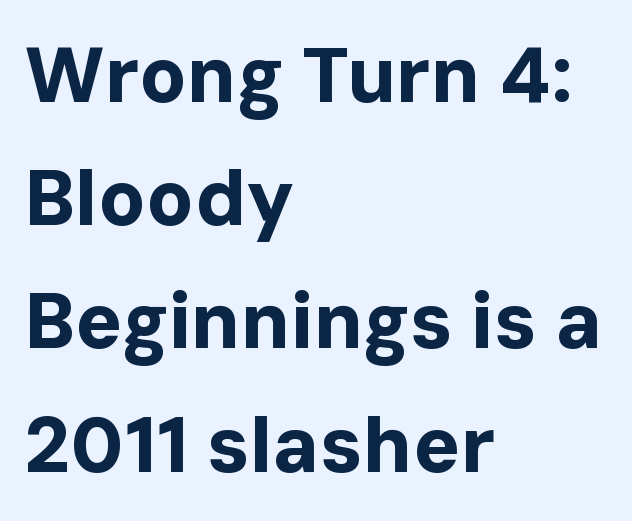
The image shows 78 px bold sans-serif type, upright; set left-aligned, normal line spacing (1.58x), normal letter spacing, not underlined; low stroke contrast and a medium x-height.
